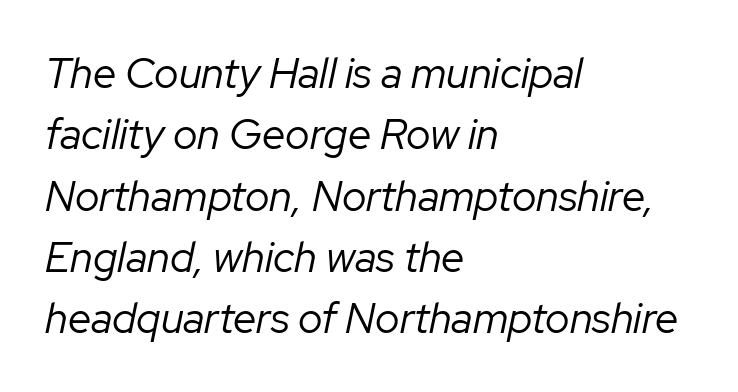
Q: Is the text bold? A: No.
Q: Is the text italic (slanted)? A: Yes, it leans right by about 12 degrees.
Q: Is the text underlined? A: No.
Q: How is the paragraph aligned? A: Left-aligned.
Q: Is the spacing between letters normal or unusually wide? A: Normal.
Q: Is the spacing between lines tight, normal or loose? A: Normal.
Q: Width (condensed, normal, or wide)? A: Normal.
Q: Stroke contrast? A: Low.
Q: x-height? A: Medium.
Q: Monospaced? A: No.
